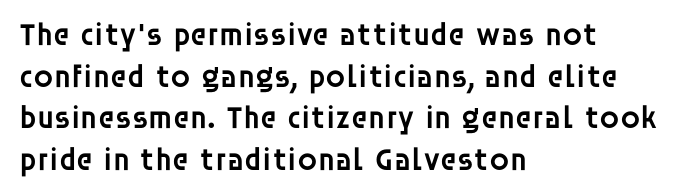
The face used here is a sans, in the tradition of grotesques and geometrics. These lines are rendered in a variable-pitch font. Short note: letters normally spaced. Posture: upright roman. The foot of each line stays bare and open.
